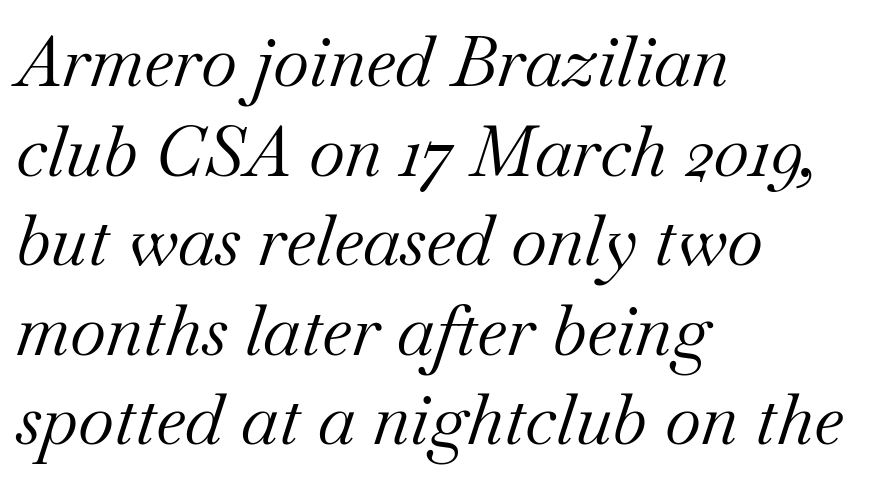
The image shows 70 px regular-weight serif type, italic (leaning right); set left-aligned, normal line spacing (1.28x), normal letter spacing, not underlined; medium stroke contrast and a small x-height.
